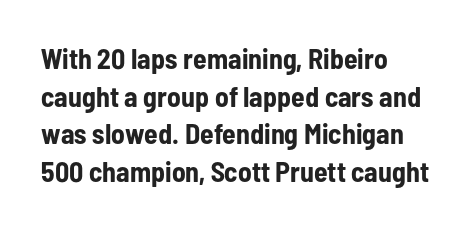
The line texture is even and compact thanks to regular tracking. A dark, heavy texture on the line: the type is bold. A student would call this left alignment; a typographer would say flush left, rag right. These lines sit exactly where default settings would place them. Descender tails drop into unmarked territory. Are there feet on the stems? There aren't — it's a sans.
